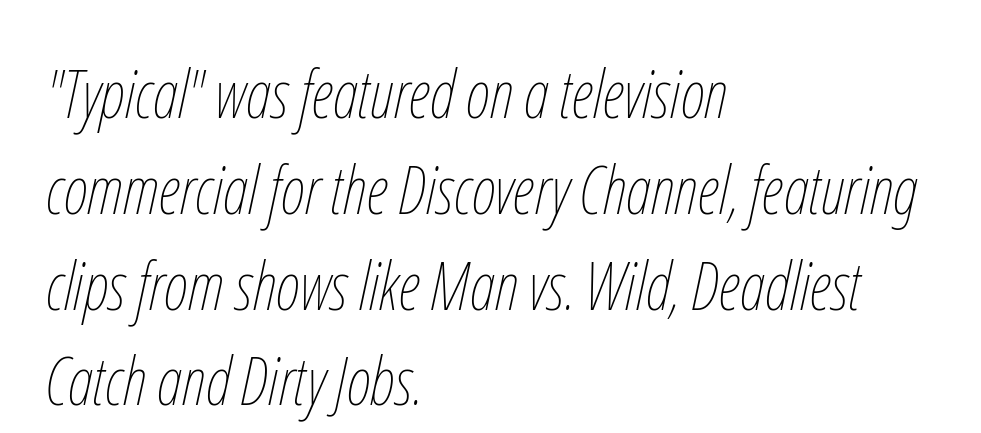
The image shows 67 px thin, condensed type, italic (leaning right); set left-aligned, normal line spacing (1.43x), normal letter spacing, not underlined; low stroke contrast and a medium x-height.
